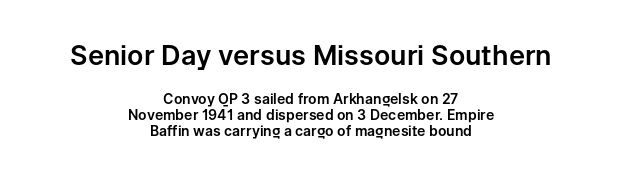
{"italic": "no", "underline": "no", "align": "center", "line_spacing": "tight", "line_spacing_ratio": 1.14, "letter_spacing": "normal", "letter_spacing_em": 0.0, "larger_block": "first", "size_ratio": 1.93, "glyph_px": 27}
